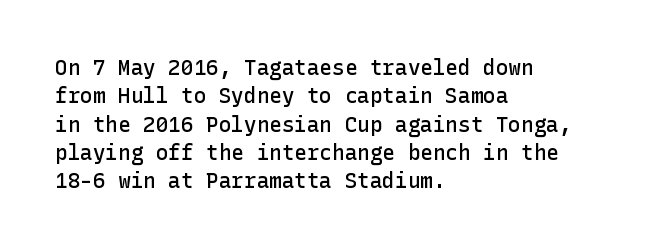
The lines are quadded left. Quick note: not italic, upright. Heft: intermediate — a semibold. Letter spacing: default. Each row of text sits above clean, open space.
